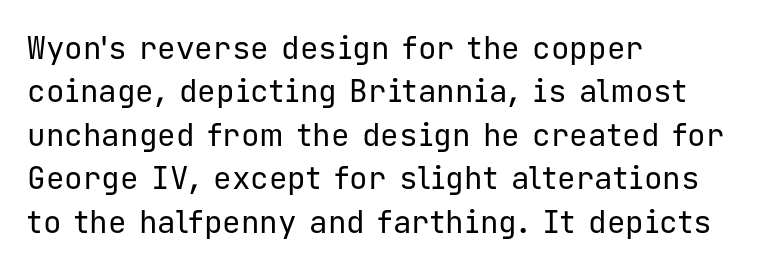
{"serif": "no", "italic": "no", "bold": "no", "weight": "regular", "width": "normal", "stroke_contrast": "low", "x_height": "medium", "monospaced": "yes", "underline": "no", "align": "left", "line_spacing": "normal", "line_spacing_ratio": 1.4, "letter_spacing": "normal", "letter_spacing_em": 0.0, "glyph_px": 31}
